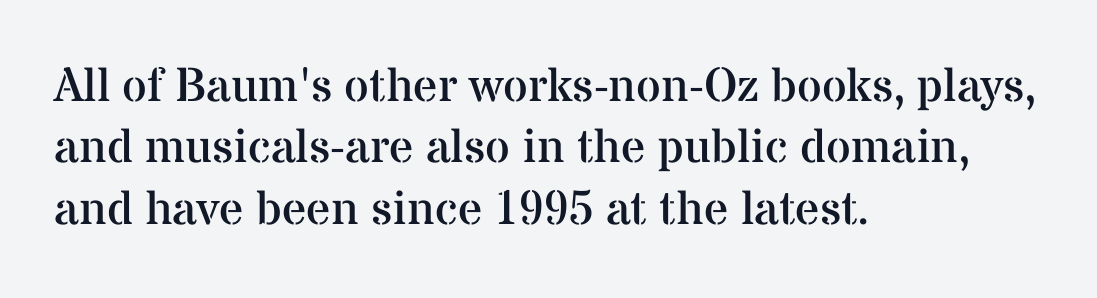
Q: Is the text bold? A: No.
Q: Is the text italic (slanted)? A: No, it is upright.
Q: Is the typeface a serif or a sans-serif typeface? A: Serif.
Q: Is the text underlined? A: No.
Q: How is the paragraph aligned? A: Left-aligned.
Q: Is the spacing between letters normal or unusually wide? A: Normal.
Q: Is the spacing between lines tight, normal or loose? A: Normal.
Q: Width (condensed, normal, or wide)? A: Normal.
Q: Stroke contrast? A: Medium.
Q: x-height? A: Medium.
Q: Monospaced? A: No.
